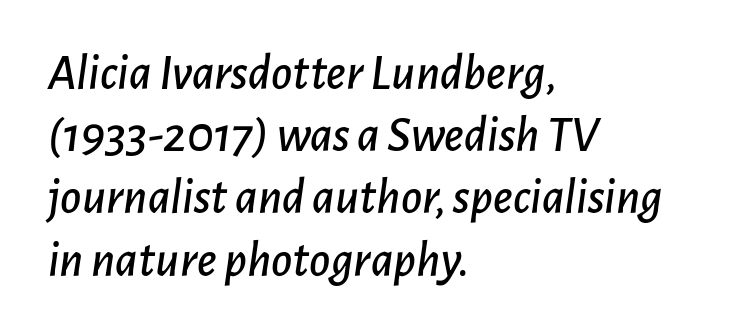
Q: Is the text italic (slanted)? A: Yes, it leans right by about 7 degrees.
Q: Is the text underlined? A: No.
Q: How is the paragraph aligned? A: Left-aligned.
Q: Is the spacing between letters normal or unusually wide? A: Normal.
Q: Width (condensed, normal, or wide)? A: Normal.
Q: Stroke contrast? A: Low.
Q: x-height? A: Medium.
Q: Monospaced? A: No.
